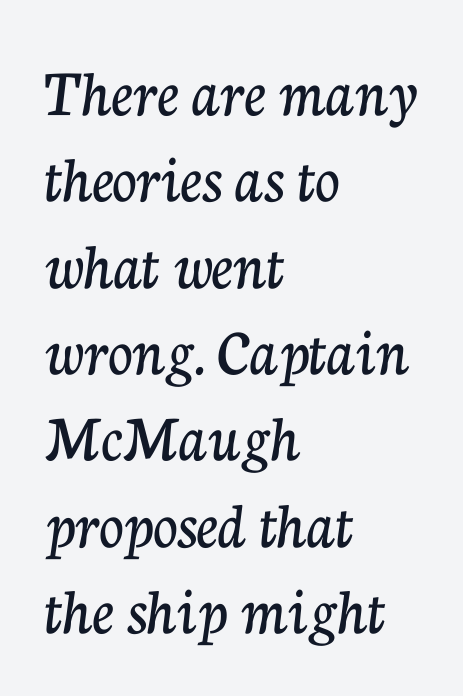
{"serif": "yes", "width": "normal", "stroke_contrast": "low", "x_height": "medium", "monospaced": "no", "underline": "no", "align": "left", "line_spacing": "normal", "line_spacing_ratio": 1.27, "letter_spacing": "normal", "letter_spacing_em": 0.0, "glyph_px": 68}
